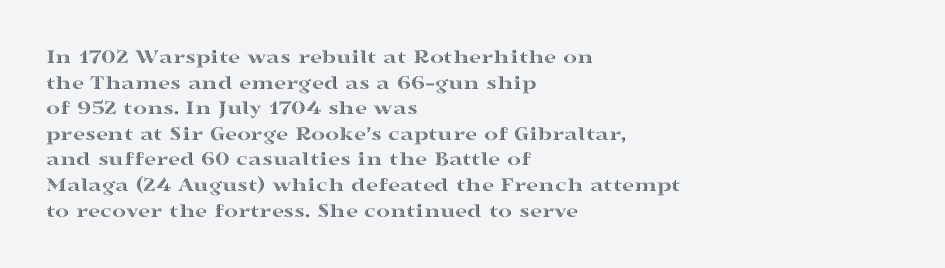
The image shows 21 px text type, upright; set left-aligned, line spacing 1.22x, normal letter spacing, not underlined.
